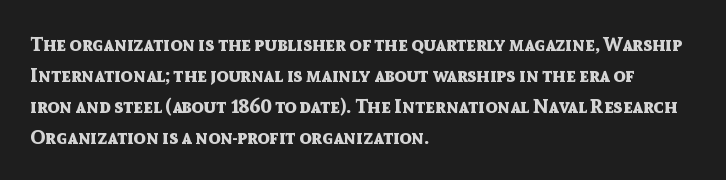
The image shows 20 px bold type, upright; set left-aligned, normal line spacing (1.55x), normal letter spacing, not underlined.
